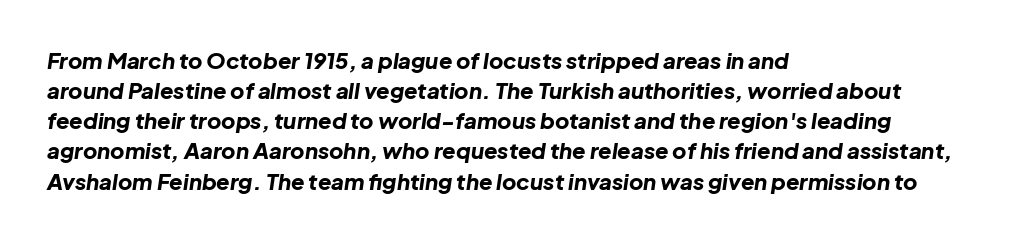
Q: Is the text bold? A: Yes.
Q: Is the text italic (slanted)? A: Yes, it leans right by about 8 degrees.
Q: Is the text underlined? A: No.
Q: How is the paragraph aligned? A: Left-aligned.
Q: Is the spacing between letters normal or unusually wide? A: Normal.
Q: Is the spacing between lines tight, normal or loose? A: Normal.
